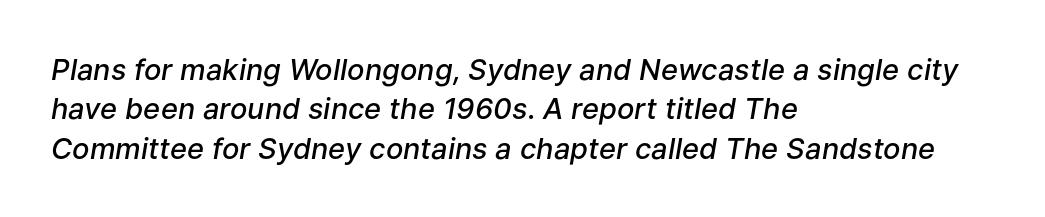
Whoever set this chose a conventional vertical rhythm. Spacing verdict: proportional, widths tailored to each character. Descender tails drop into unmarked territory. The glyphs look as if they've been sheared to an angle. Notice how the passage keeps a crisp vertical edge on the left only.
